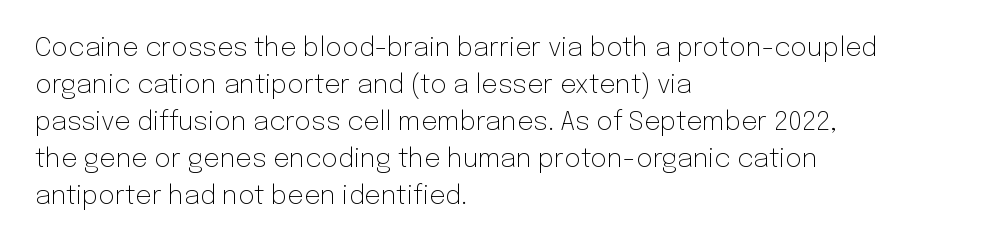
The image shows 26 px text type, upright; set left-aligned, normal line spacing (1.42x), normal letter spacing, not underlined.
